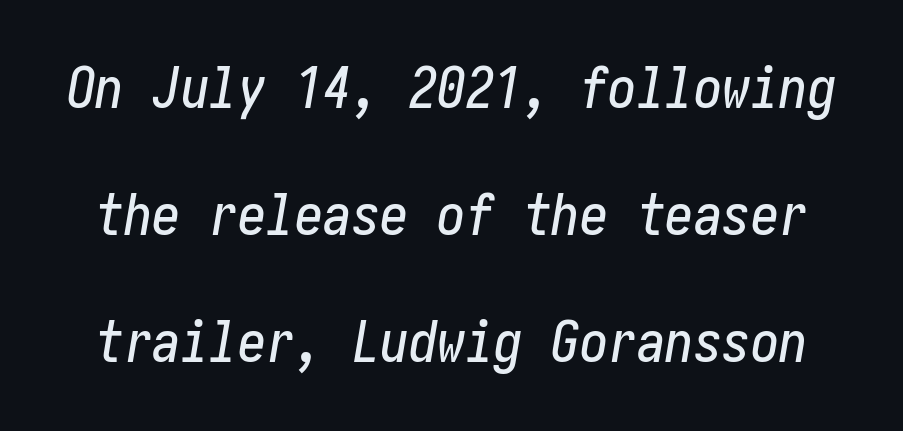
The image shows 57 px condensed type, italic (leaning right); set loose line spacing (2.23x), normal letter spacing, not underlined; low stroke contrast and a medium x-height.
